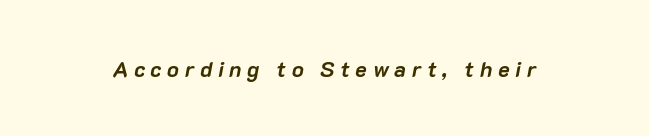
Glance below the letters and you will spot only blank space. Stroke thickness is high; the sample reads as a true bold. Characters follow at a spacing far wider than the type designer built in. This is oblique type, the kind used for emphasis or titles.
